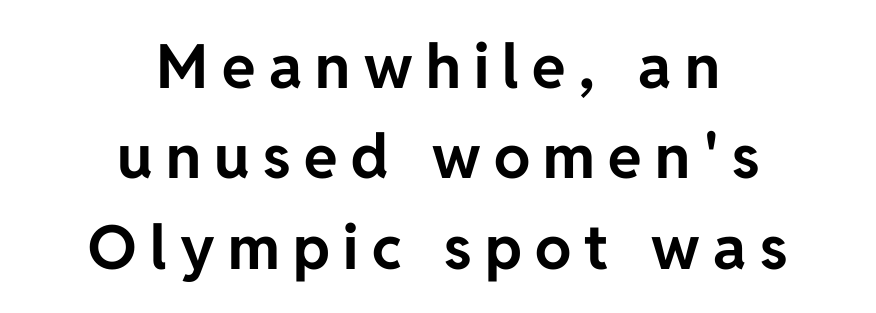
The image shows 61 px bold sans-serif type, upright; set centered, normal line spacing (1.48x), unusually wide letter spacing (+0.22 em), not underlined; low stroke contrast and a medium x-height.
